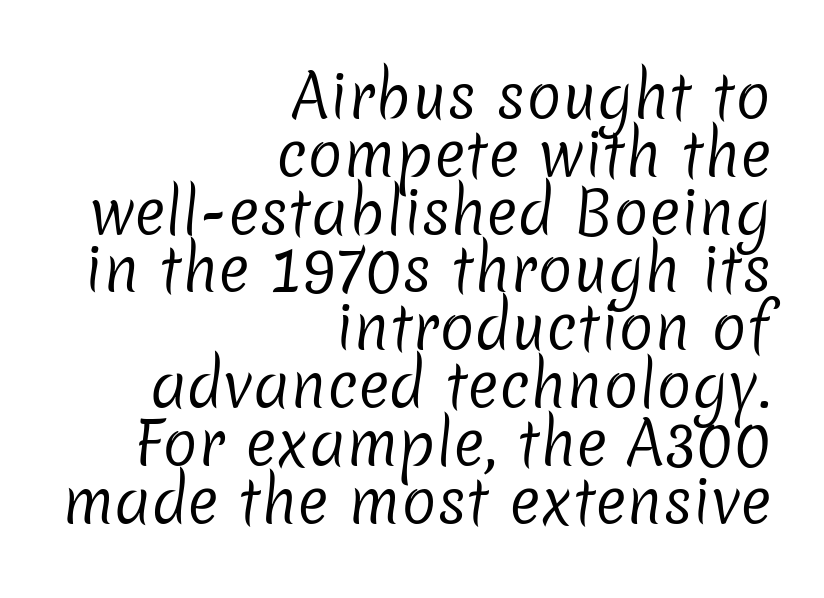
The image shows 59 px regular-weight sans-serif type; set right-aligned, tight line spacing (0.98x), normal letter spacing, not underlined; low stroke contrast and a medium x-height.
